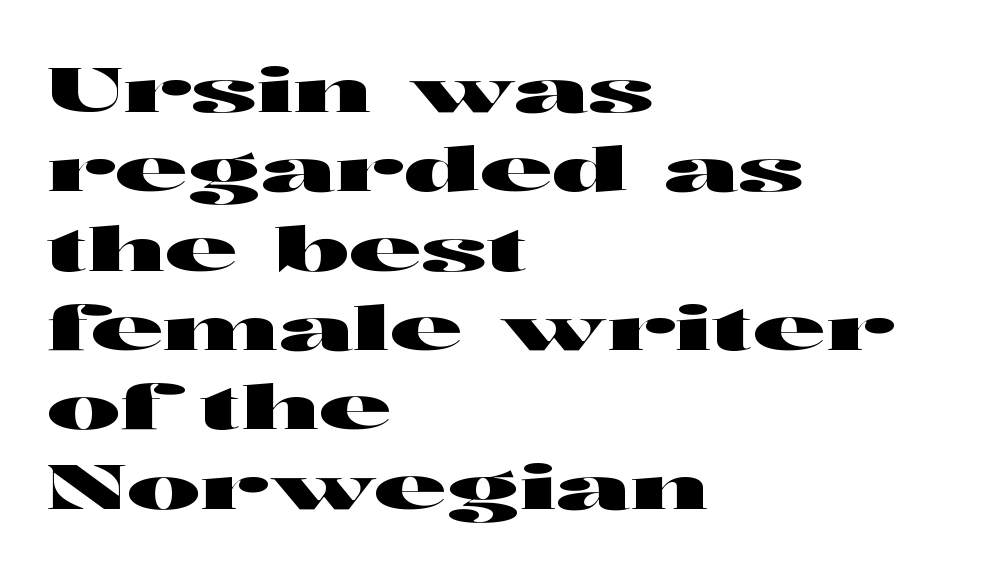
Q: Is the text italic (slanted)? A: No, it is upright.
Q: Is the typeface a serif or a sans-serif typeface? A: Sans-serif.
Q: Is the text underlined? A: No.
Q: How is the paragraph aligned? A: Left-aligned.
Q: Is the spacing between letters normal or unusually wide? A: Normal.
Q: Is the spacing between lines tight, normal or loose? A: Normal.
Q: Width (condensed, normal, or wide)? A: Wide.
Q: Stroke contrast? A: High.
Q: x-height? A: Medium.
Q: Monospaced? A: No.
